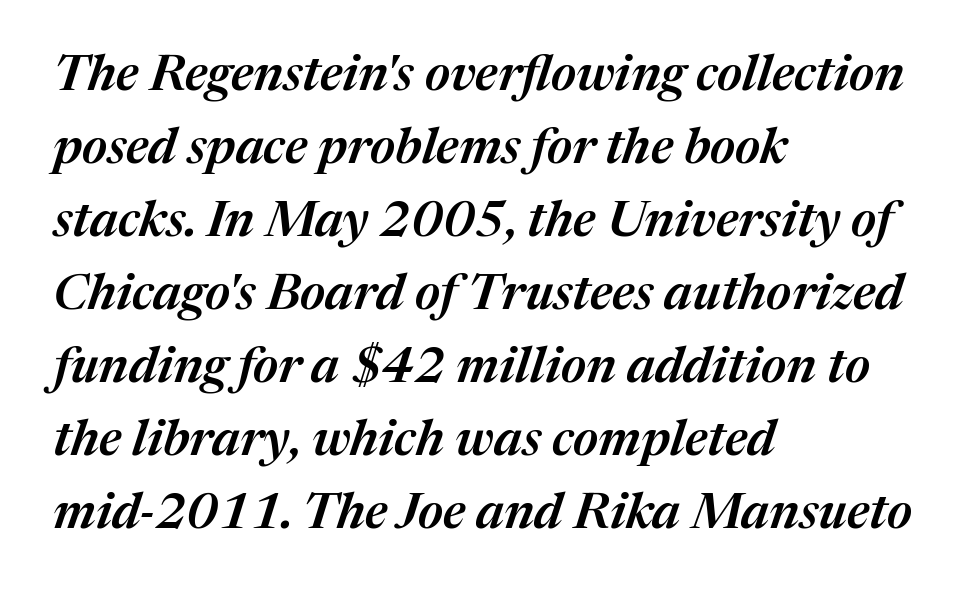
{"italic": "yes", "lean": "right", "slant_degrees": 17, "bold": "semi", "weight": "semibold", "width": "normal", "stroke_contrast": "medium", "x_height": "medium", "monospaced": "no", "underline": "no", "align": "left", "line_spacing": "normal", "line_spacing_ratio": 1.46, "letter_spacing": "normal", "letter_spacing_em": 0.0, "glyph_px": 50}
